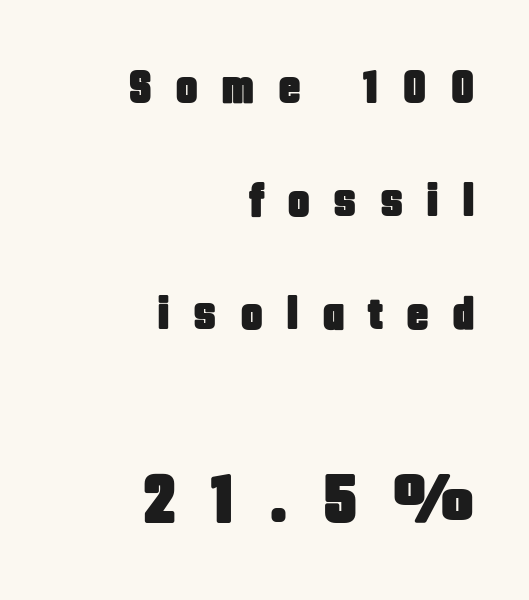
Q: Is the text italic (slanted)? A: No, it is upright.
Q: Is the typeface a serif or a sans-serif typeface? A: Sans-serif.
Q: Is the text underlined? A: No.
Q: How is the paragraph aligned? A: Right-aligned.
Q: Is the spacing between letters normal or unusually wide? A: Unusually wide.
Q: Is the spacing between lines tight, normal or loose? A: Loose.
Q: Which block of text is set in a larger size, the first (top) or the second (bottom)? A: The second (bottom) one.
Q: Width (condensed, normal, or wide)? A: Condensed.
Q: Stroke contrast? A: Low.
Q: x-height? A: Large.
Q: Monospaced? A: No.
